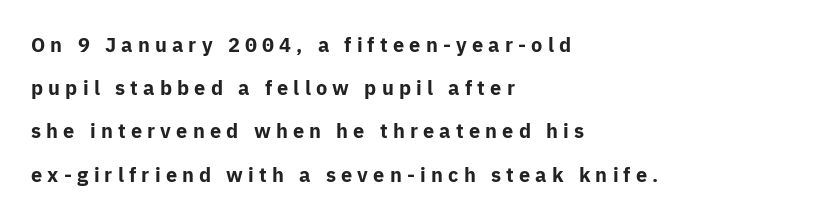
Q: Is the text bold? A: Yes.
Q: Is the text italic (slanted)? A: No, it is upright.
Q: Is the text underlined? A: No.
Q: How is the paragraph aligned? A: Left-aligned.
Q: Is the spacing between letters normal or unusually wide? A: Unusually wide.
Q: Is the spacing between lines tight, normal or loose? A: Loose.
